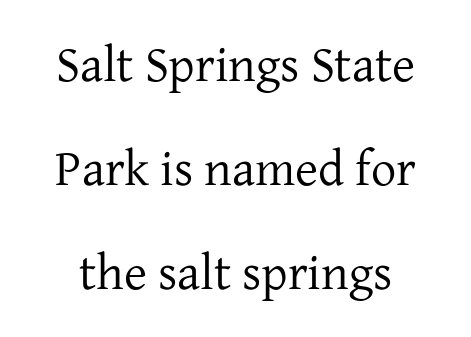
{"serif": "yes", "italic": "no", "bold": "no", "weight": "regular", "width": "normal", "stroke_contrast": "low", "x_height": "medium", "monospaced": "no", "underline": "no", "line_spacing": "loose", "line_spacing_ratio": 2.08, "letter_spacing": "normal", "letter_spacing_em": 0.0, "glyph_px": 50}
